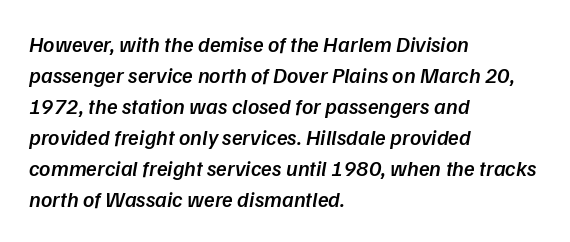
The image shows 22 px text type; set left-aligned, normal line spacing (1.41x), normal letter spacing, not underlined.
